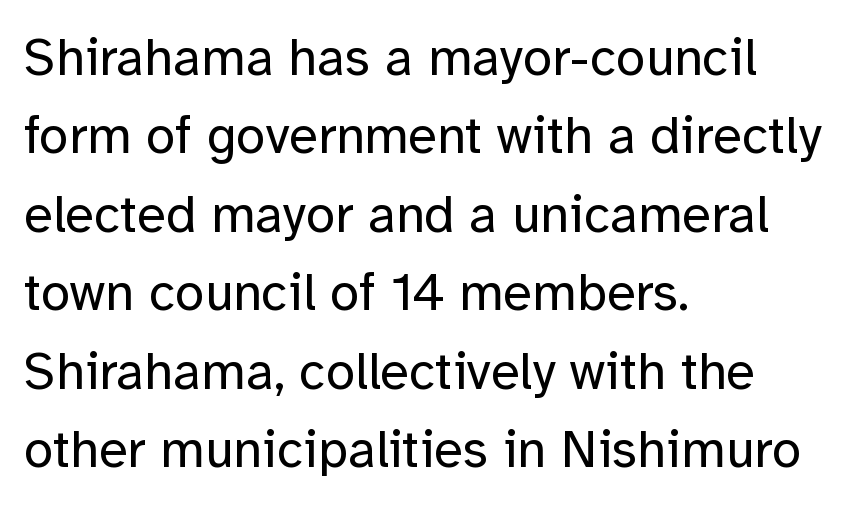
The baseline area is clear. No italicization has been applied; the sample stays upright. This is sans-serif lettering, the kind often seen on screens and signage. The lines sit at an ordinary, default distance from one another. Observe the ordinary spacing: letters are neighbours, not strangers.
